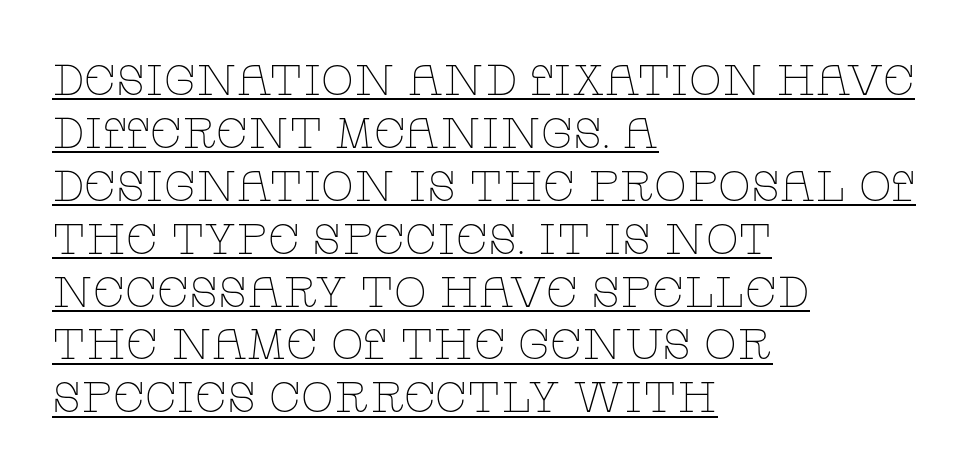
Note the varied advance widths — an 'i' is clearly narrower than an 'm'. The face used here is rendered with its standard letterfit. Each line starts at the same left margin while the right side varies. In terms of letterform style, serifs are clearly present. Is there an underline? Yes — a line sits under the letters. Ordinary non-slanted type is in use.
